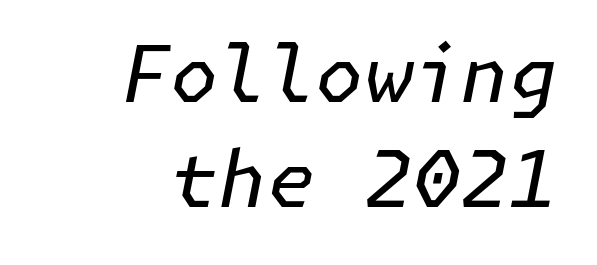
The image shows 78 px regular-weight type, italic (leaning right); set right-aligned, normal line spacing (1.35x), normal letter spacing, not underlined; low stroke contrast and a medium x-height.
